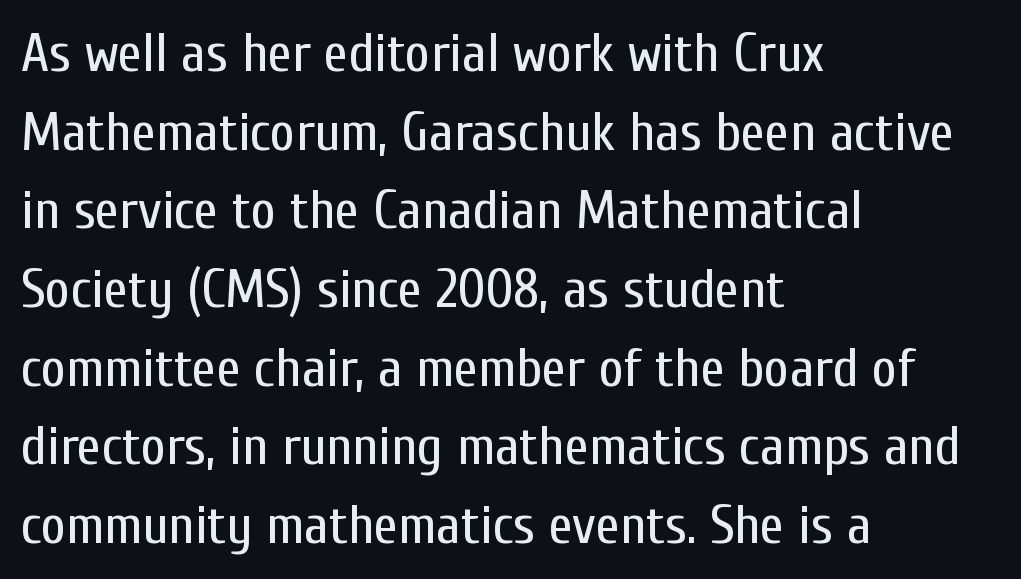
Q: Is the text bold? A: No.
Q: Is the text italic (slanted)? A: No, it is upright.
Q: Is the typeface a serif or a sans-serif typeface? A: Sans-serif.
Q: Is the text underlined? A: No.
Q: How is the paragraph aligned? A: Left-aligned.
Q: Is the spacing between letters normal or unusually wide? A: Normal.
Q: Is the spacing between lines tight, normal or loose? A: Normal.
Q: Width (condensed, normal, or wide)? A: Condensed.
Q: Stroke contrast? A: Low.
Q: x-height? A: Medium.
Q: Monospaced? A: No.
